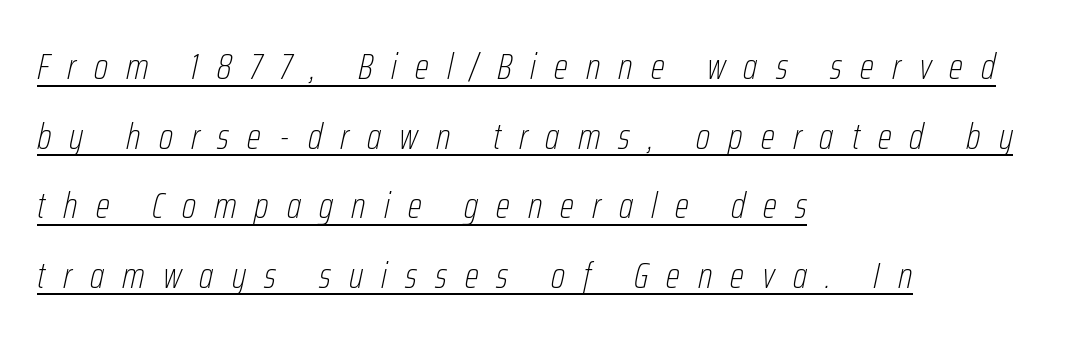
Slanted lettering throughout. Caption: expanded tracking, letters set apart. Weight: not bold — regular or lighter. Where is the straight margin? On the left. Has an underline been added? It has.
